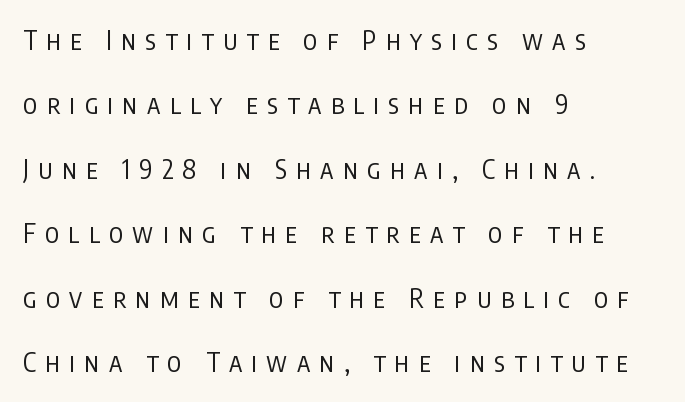
Q: Is the text bold? A: No.
Q: Is the text italic (slanted)? A: No, it is upright.
Q: Is the text underlined? A: No.
Q: How is the paragraph aligned? A: Left-aligned.
Q: Is the spacing between letters normal or unusually wide? A: Unusually wide.
Q: Is the spacing between lines tight, normal or loose? A: Loose.
